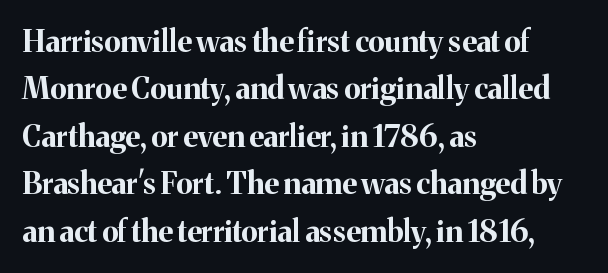
Q: Is the text bold? A: Yes.
Q: Is the text italic (slanted)? A: No, it is upright.
Q: Is the typeface a serif or a sans-serif typeface? A: Serif.
Q: Is the text underlined? A: No.
Q: How is the paragraph aligned? A: Left-aligned.
Q: Is the spacing between letters normal or unusually wide? A: Normal.
Q: Is the spacing between lines tight, normal or loose? A: Normal.
Q: Width (condensed, normal, or wide)? A: Normal.
Q: Stroke contrast? A: Medium.
Q: x-height? A: Medium.
Q: Monospaced? A: No.
